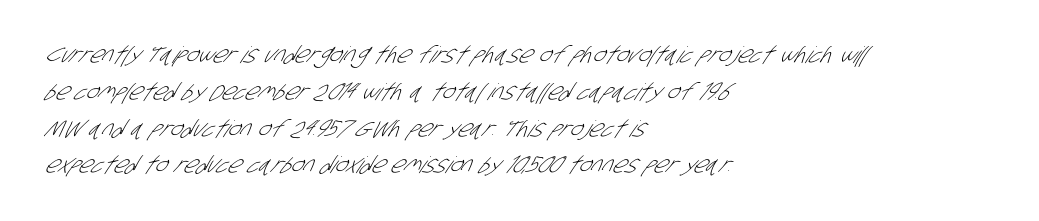
The image shows 23 px text type; set left-aligned, normal line spacing (1.6x), normal letter spacing, not underlined.
